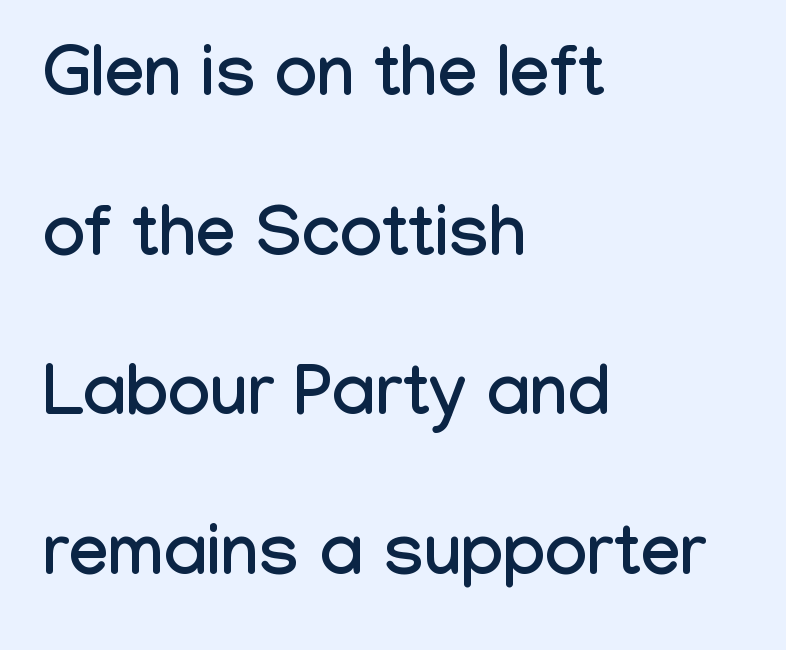
The image shows 71 px condensed sans-serif type, upright; set left-aligned, loose line spacing (2.25x), normal letter spacing, not underlined; low stroke contrast and a medium x-height.
